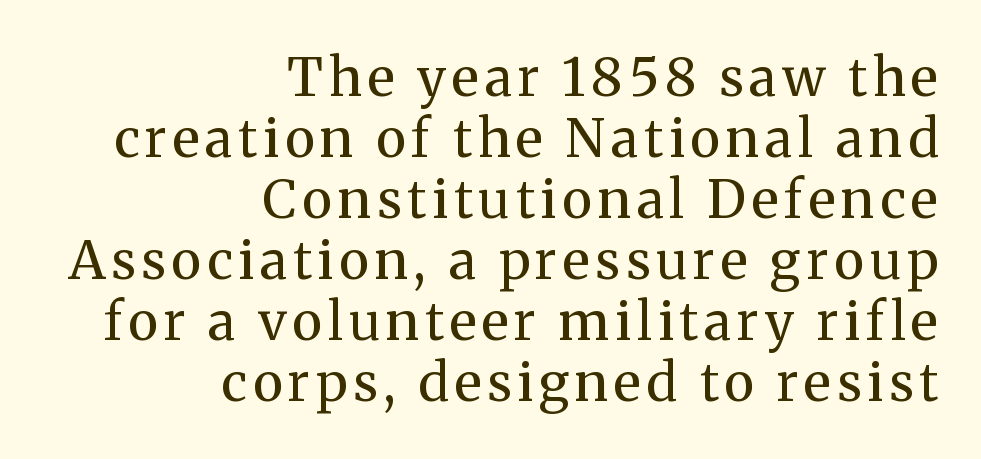
The image shows 53 px regular-weight serif type, upright; set right-aligned, tight line spacing (1.15x), not underlined; medium stroke contrast and a medium x-height.
